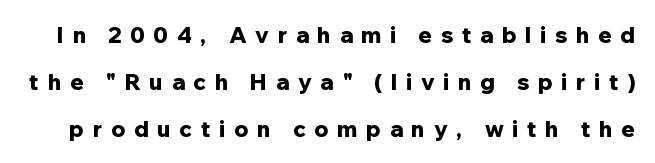
Q: Is the text bold? A: Yes.
Q: Is the text italic (slanted)? A: No, it is upright.
Q: Is the text underlined? A: No.
Q: Is the spacing between letters normal or unusually wide? A: Unusually wide.
Q: Is the spacing between lines tight, normal or loose? A: Loose.
